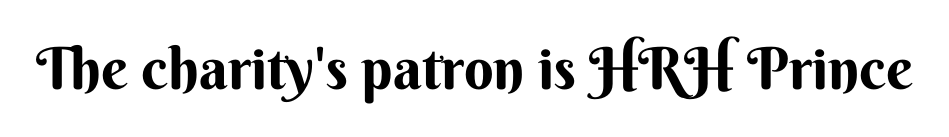
{"serif": "no", "italic": "no", "bold": "yes", "weight": "bold", "width": "normal", "stroke_contrast": "medium", "x_height": "small", "monospaced": "no", "underline": "no", "letter_spacing": "normal", "letter_spacing_em": 0.0, "glyph_px": 58}
